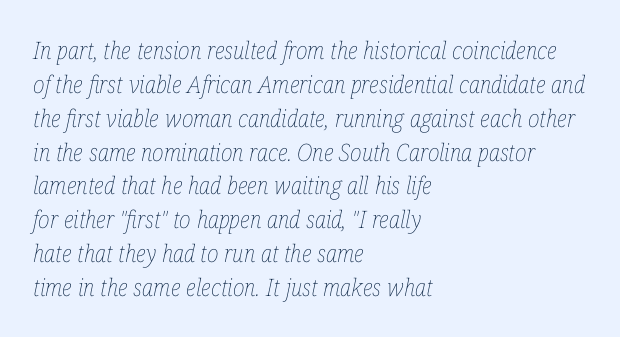
The image shows 24 px text type, italic (leaning right); set left-aligned, normal line spacing (1.41x), normal letter spacing, not underlined.
